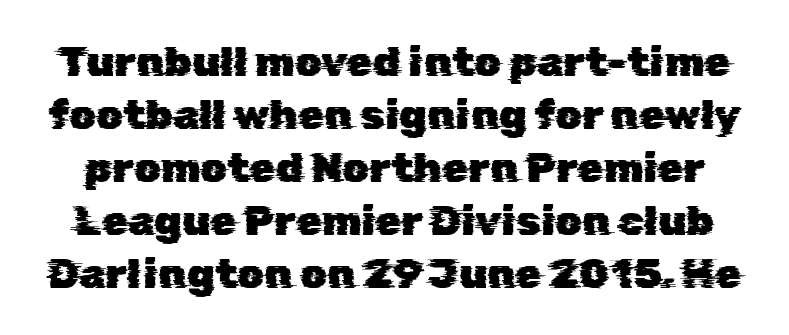
Q: Is the typeface a serif or a sans-serif typeface? A: Sans-serif.
Q: Is the text underlined? A: No.
Q: Is the spacing between letters normal or unusually wide? A: Normal.
Q: Is the spacing between lines tight, normal or loose? A: Normal.
Q: Width (condensed, normal, or wide)? A: Normal.
Q: Stroke contrast? A: Low.
Q: x-height? A: Medium.
Q: Monospaced? A: No.
